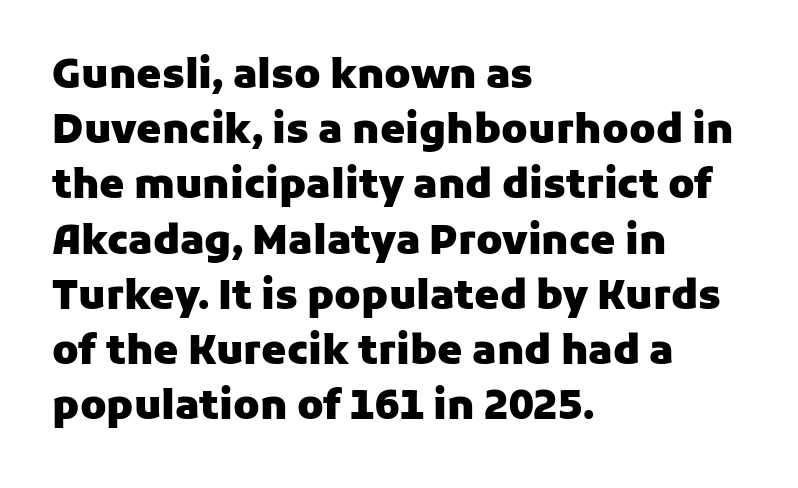
Q: Is the text bold? A: Yes.
Q: Is the text italic (slanted)? A: No, it is upright.
Q: Is the typeface a serif or a sans-serif typeface? A: Sans-serif.
Q: Is the text underlined? A: No.
Q: How is the paragraph aligned? A: Left-aligned.
Q: Is the spacing between letters normal or unusually wide? A: Normal.
Q: Is the spacing between lines tight, normal or loose? A: Normal.
Q: Width (condensed, normal, or wide)? A: Normal.
Q: Stroke contrast? A: Low.
Q: x-height? A: Medium.
Q: Monospaced? A: No.
